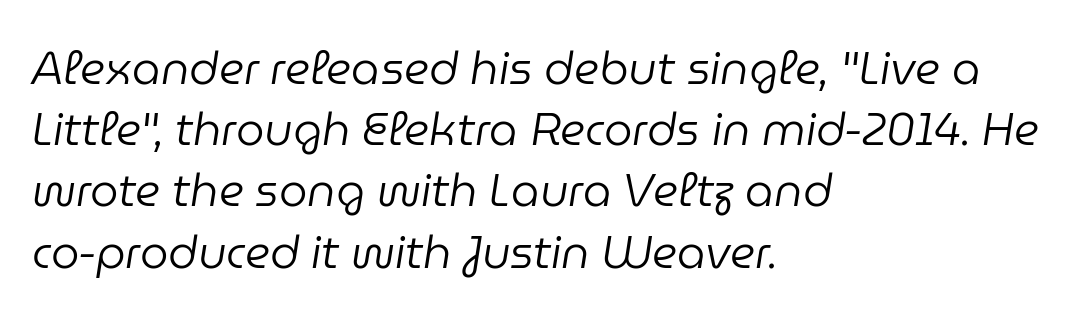
{"italic": "yes", "lean": "right", "slant_degrees": 9, "bold": "no", "weight": "regular", "width": "normal", "stroke_contrast": "low", "x_height": "medium", "monospaced": "no", "underline": "no", "align": "left", "line_spacing": "normal", "line_spacing_ratio": 1.36, "letter_spacing": "normal", "letter_spacing_em": 0.0, "glyph_px": 45}
